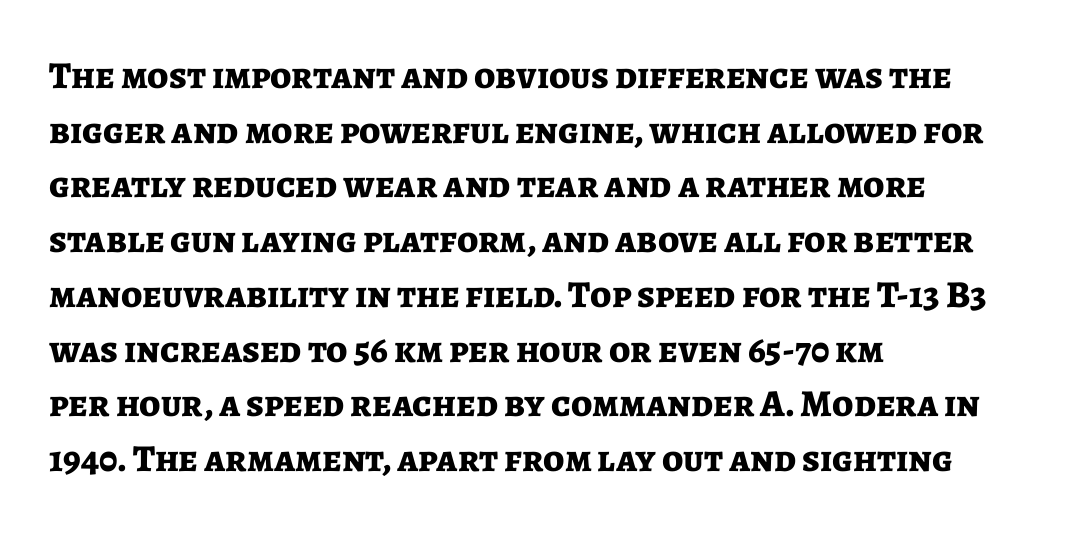
Q: Is the text bold? A: Yes.
Q: Is the text italic (slanted)? A: No, it is upright.
Q: Is the typeface a serif or a sans-serif typeface? A: Sans-serif.
Q: Is the text underlined? A: No.
Q: How is the paragraph aligned? A: Left-aligned.
Q: Is the spacing between letters normal or unusually wide? A: Normal.
Q: Is the spacing between lines tight, normal or loose? A: Normal.
Q: Width (condensed, normal, or wide)? A: Normal.
Q: Stroke contrast? A: Low.
Q: x-height? A: Medium.
Q: Monospaced? A: No.
